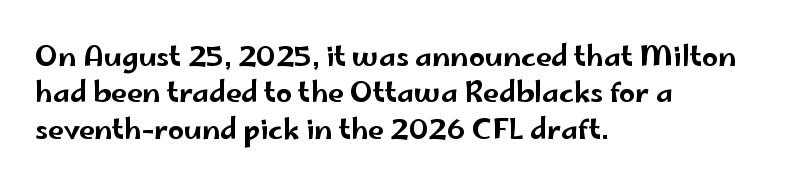
The image shows 28 px wide sans-serif type, upright; set left-aligned, normal line spacing (1.3x), normal letter spacing, not underlined; low stroke contrast and a small x-height.
